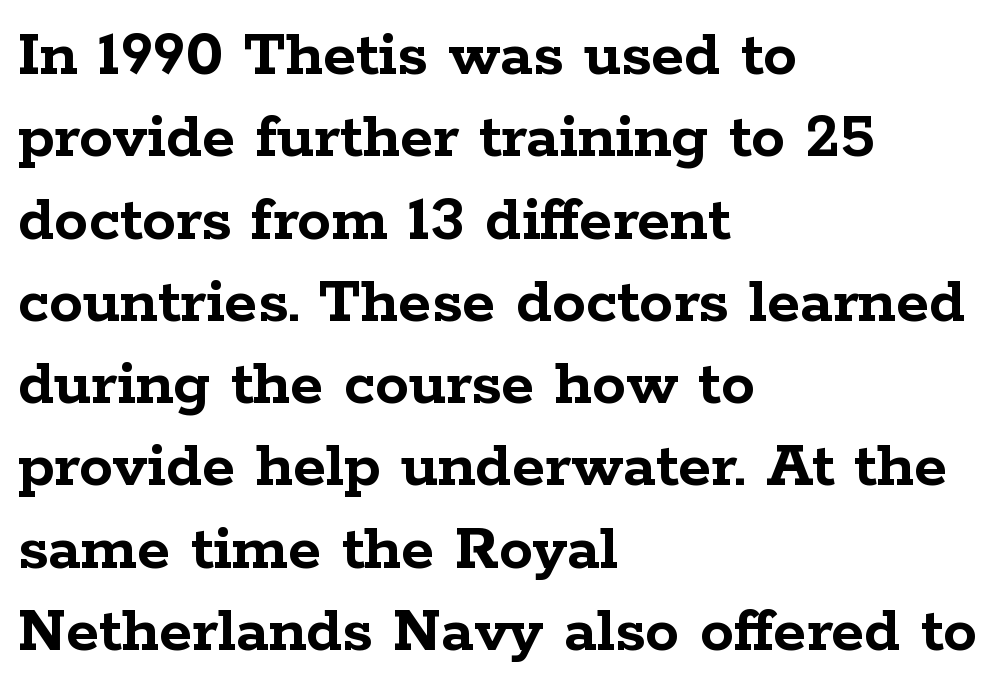
{"serif": "yes", "italic": "no", "bold": "yes", "weight": "semibold", "width": "wide", "stroke_contrast": "low", "x_height": "medium", "monospaced": "no", "underline": "no", "align": "left", "line_spacing_ratio": 1.21, "letter_spacing": "normal", "letter_spacing_em": 0.0, "glyph_px": 68}
